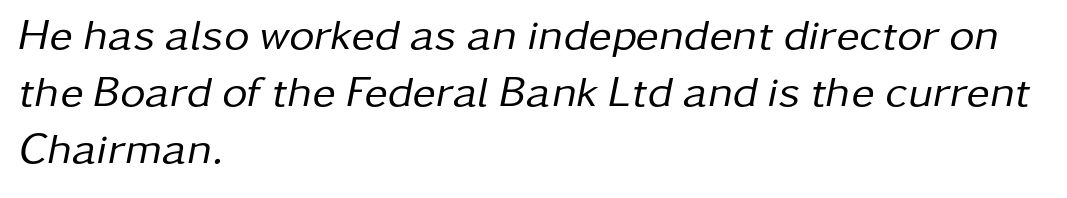
The letters advance in unequal steps, a hallmark of proportional type. Line spacing here is normal. These lines stack with their left ends in a neat column. Counters stay open thanks to moderate or lighter strokes. The rendering keeps characters at their native spacing.
